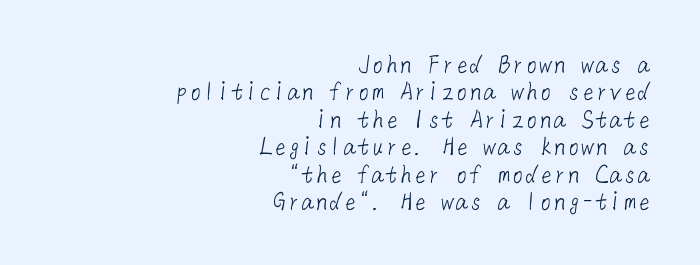
{"serif": "no", "bold": "no", "weight": "light", "width": "normal", "stroke_contrast": "low", "x_height": "medium", "underline": "no", "align": "right", "line_spacing": "tight", "line_spacing_ratio": 0.98, "letter_spacing": "normal", "letter_spacing_em": 0.0, "glyph_px": 28}
